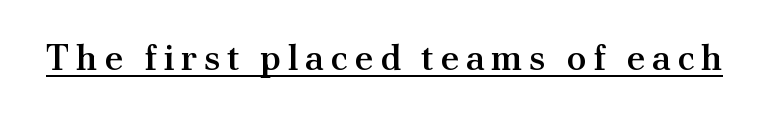
{"serif": "yes", "italic": "no", "bold": "semi", "weight": "semibold", "width": "normal", "stroke_contrast": "medium", "x_height": "small", "monospaced": "no", "underline": "yes", "glyph_px": 36}
